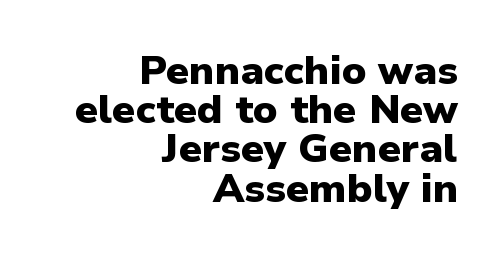
{"serif": "no", "italic": "no", "bold": "yes", "weight": "heavy", "width": "normal", "stroke_contrast": "low", "x_height": "medium", "monospaced": "no", "underline": "no", "align": "right", "line_spacing": "tight", "line_spacing_ratio": 0.98, "letter_spacing": "normal", "letter_spacing_em": 0.0, "glyph_px": 40}
